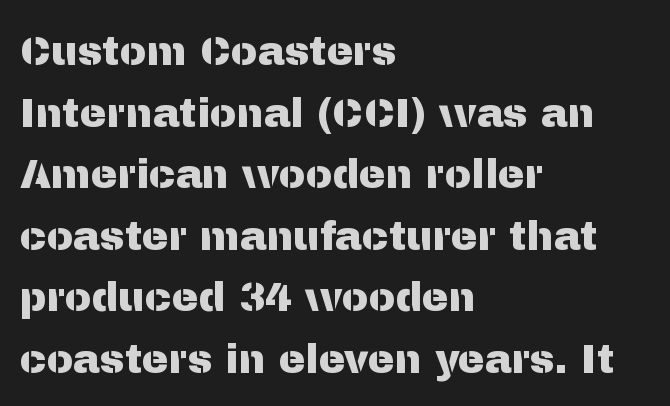
{"serif": "no", "italic": "no", "width": "normal", "stroke_contrast": "medium", "x_height": "medium", "monospaced": "no", "underline": "no", "align": "left", "line_spacing": "normal", "line_spacing_ratio": 1.54, "letter_spacing": "normal", "letter_spacing_em": 0.0, "glyph_px": 40}
